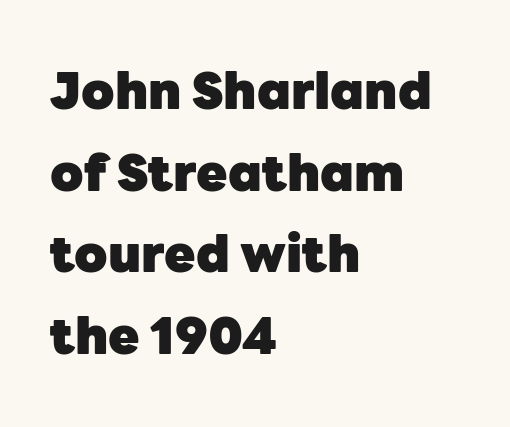
Q: Is the text bold? A: Yes.
Q: Is the text italic (slanted)? A: No, it is upright.
Q: Is the typeface a serif or a sans-serif typeface? A: Sans-serif.
Q: Is the text underlined? A: No.
Q: How is the paragraph aligned? A: Left-aligned.
Q: Is the spacing between letters normal or unusually wide? A: Normal.
Q: Is the spacing between lines tight, normal or loose? A: Normal.
Q: Width (condensed, normal, or wide)? A: Normal.
Q: Stroke contrast? A: Low.
Q: x-height? A: Medium.
Q: Monospaced? A: No.
